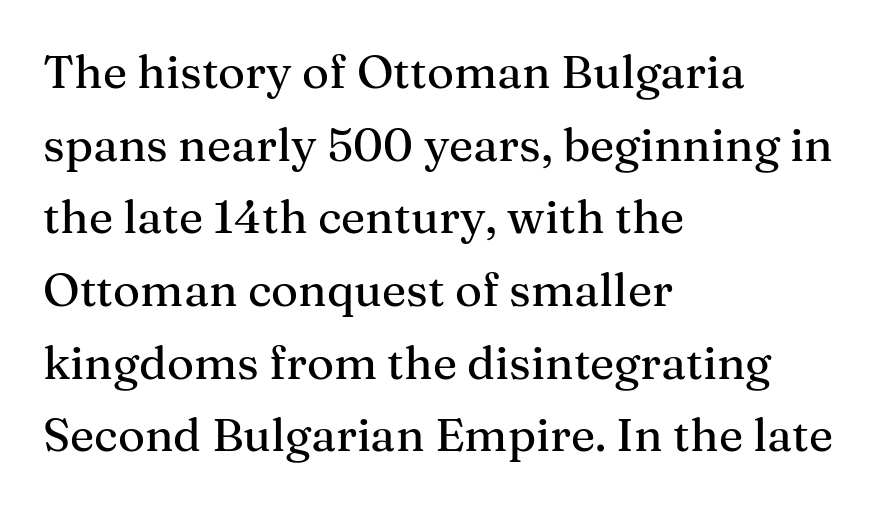
The image shows 46 px serif type, upright; set left-aligned, normal line spacing (1.58x), normal letter spacing, not underlined; medium stroke contrast and a medium x-height.
